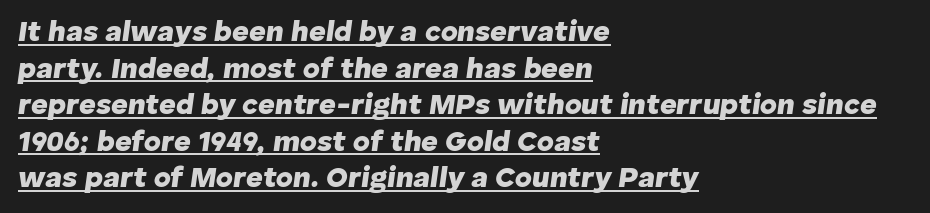
Beneath each row of characters lies a ruled line. Is the type slanted? Yes — the strokes lean at a clear angle. Each new line begins a customary step beneath the previous one. Do the characters align in a grid? No, the font is proportional. Bold? Absolutely — the strokes are thick and heavy.
